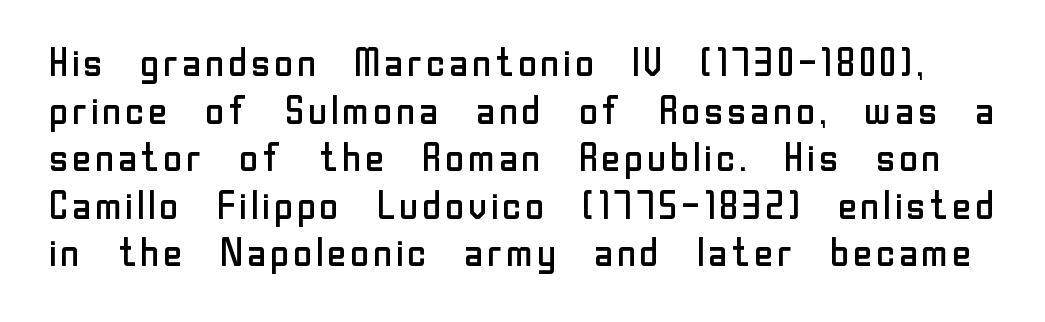
The image shows 39 px regular-weight sans-serif type, upright; set line spacing 1.22x, normal letter spacing, not underlined; low stroke contrast and a medium x-height.
